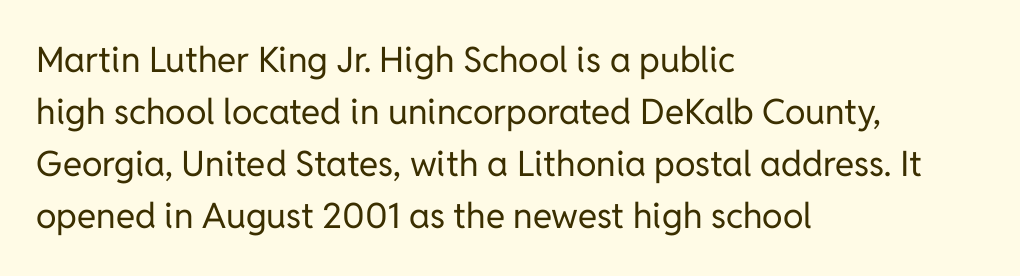
{"serif": "no", "italic": "no", "bold": "no", "weight": "regular", "width": "normal", "stroke_contrast": "low", "x_height": "medium", "monospaced": "no", "underline": "no", "align": "left", "line_spacing": "normal", "line_spacing_ratio": 1.49, "letter_spacing": "normal", "letter_spacing_em": 0.0, "glyph_px": 35}
